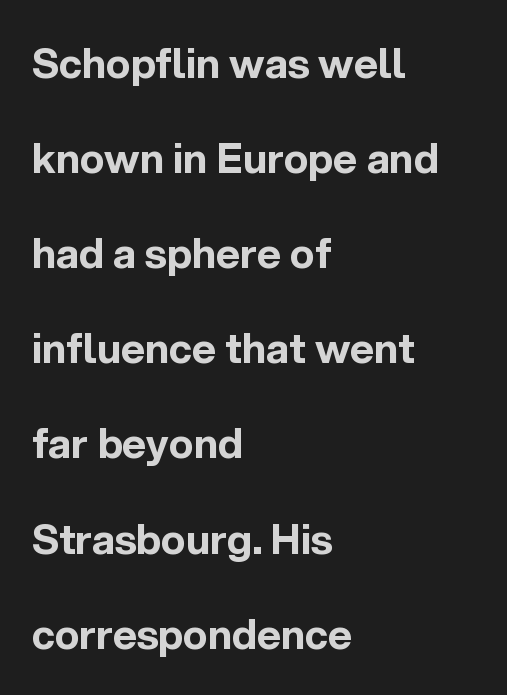
Q: Is the text bold? A: Yes.
Q: Is the text italic (slanted)? A: No, it is upright.
Q: Is the typeface a serif or a sans-serif typeface? A: Sans-serif.
Q: Is the text underlined? A: No.
Q: How is the paragraph aligned? A: Left-aligned.
Q: Is the spacing between letters normal or unusually wide? A: Normal.
Q: Is the spacing between lines tight, normal or loose? A: Loose.
Q: Width (condensed, normal, or wide)? A: Normal.
Q: x-height? A: Medium.
Q: Monospaced? A: No.
